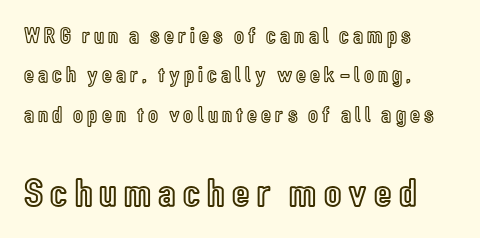
{"italic": "no", "width": "condensed", "x_height": "medium", "monospaced": "no", "underline": "no", "align": "left", "line_spacing_ratio": 1.71, "larger_block": "second", "size_ratio": 1.74, "glyph_px": 40}
